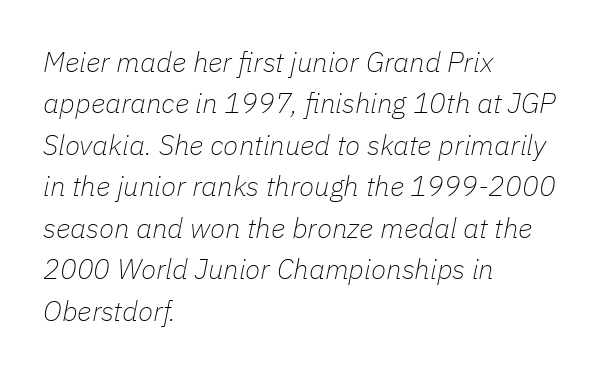
Q: Is the text bold? A: No.
Q: Is the text italic (slanted)? A: Yes, it leans right by about 11 degrees.
Q: Is the text underlined? A: No.
Q: How is the paragraph aligned? A: Left-aligned.
Q: Is the spacing between letters normal or unusually wide? A: Normal.
Q: Is the spacing between lines tight, normal or loose? A: Normal.
Q: Width (condensed, normal, or wide)? A: Normal.
Q: Stroke contrast? A: Low.
Q: x-height? A: Medium.
Q: Monospaced? A: No.
